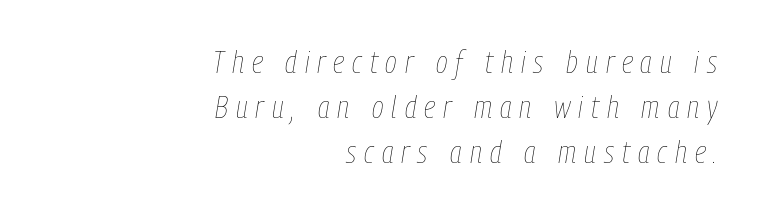
Q: Is the text bold? A: No.
Q: Is the text italic (slanted)? A: Yes, it leans right by about 9 degrees.
Q: Is the text underlined? A: No.
Q: How is the paragraph aligned? A: Right-aligned.
Q: Is the spacing between letters normal or unusually wide? A: Unusually wide.
Q: Is the spacing between lines tight, normal or loose? A: Normal.
Q: Width (condensed, normal, or wide)? A: Condensed.
Q: Stroke contrast? A: Low.
Q: x-height? A: Medium.
Q: Monospaced? A: No.
